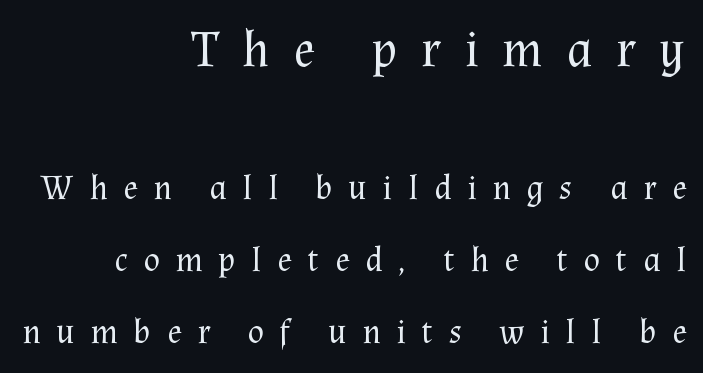
The image shows 51 px regular-weight type, upright; set right-aligned, loose line spacing (2.12x), unusually wide letter spacing (+0.46 em), not underlined; the first (top) block is 1.5x larger; medium stroke contrast and a medium x-height.
